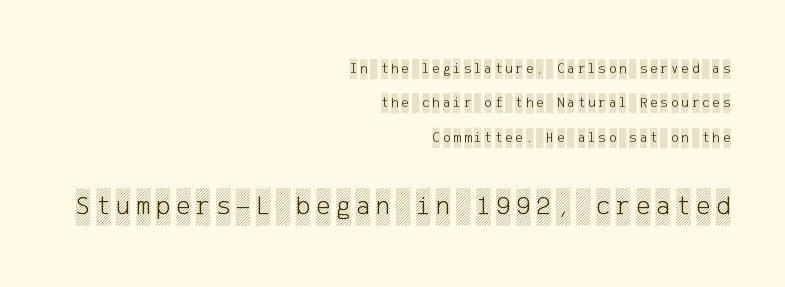
Observe the wide spacing: letters keep a clear distance from each other. The typography opts for an upright posture over an oblique one. The rag falls on the left side of this text block. This sample trades compactness for vertical openness between lines.
